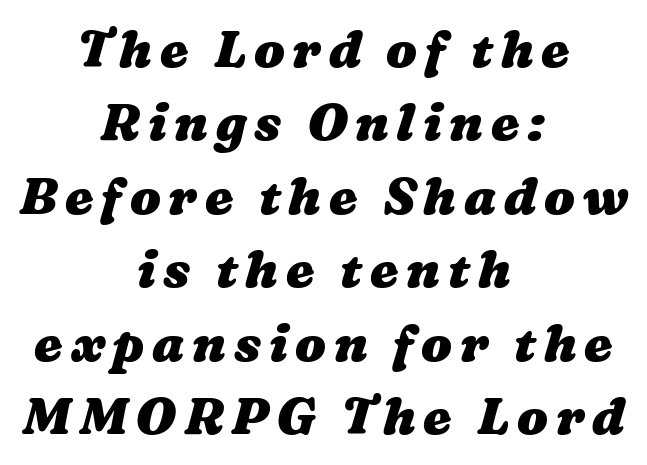
Q: Is the text bold? A: Yes.
Q: Is the text underlined? A: No.
Q: How is the paragraph aligned? A: Centered.
Q: Is the spacing between lines tight, normal or loose? A: Normal.
Q: Width (condensed, normal, or wide)? A: Wide.
Q: Stroke contrast? A: Medium.
Q: x-height? A: Medium.
Q: Monospaced? A: No.
